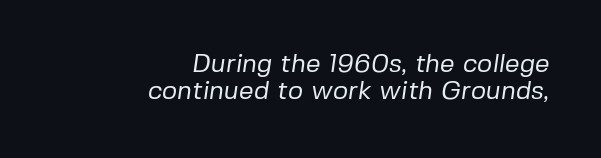
{"bold": "no", "underline": "no", "align": "right", "line_spacing": "tight", "line_spacing_ratio": 1.04, "letter_spacing": "normal", "letter_spacing_em": 0.0, "glyph_px": 26}
